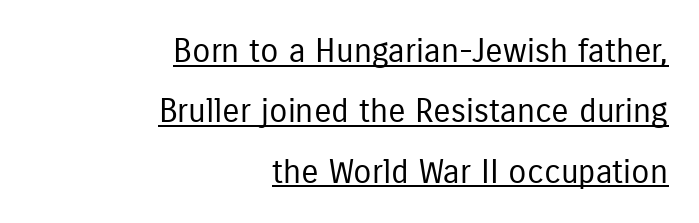
{"serif": "no", "italic": "no", "bold": "no", "weight": "regular", "width": "condensed", "stroke_contrast": "low", "x_height": "medium", "monospaced": "no", "underline": "yes", "align": "right", "line_spacing_ratio": 1.83, "letter_spacing": "normal", "letter_spacing_em": 0.0, "glyph_px": 33}
